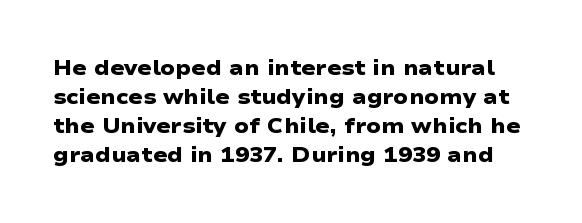
Q: Is the text bold? A: Yes.
Q: Is the text underlined? A: No.
Q: Is the spacing between letters normal or unusually wide? A: Normal.
Q: Is the spacing between lines tight, normal or loose? A: Normal.
